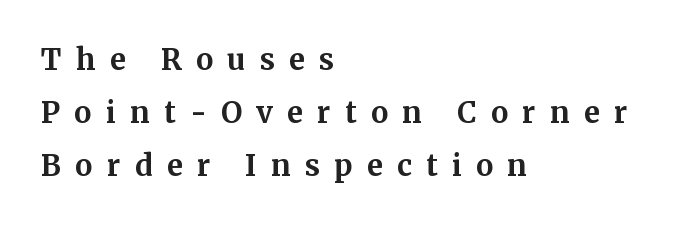
The image shows 29 px bold serif type, upright; set left-aligned, line spacing 1.82x, unusually wide letter spacing (+0.49 em), not underlined; medium stroke contrast and a medium x-height.
